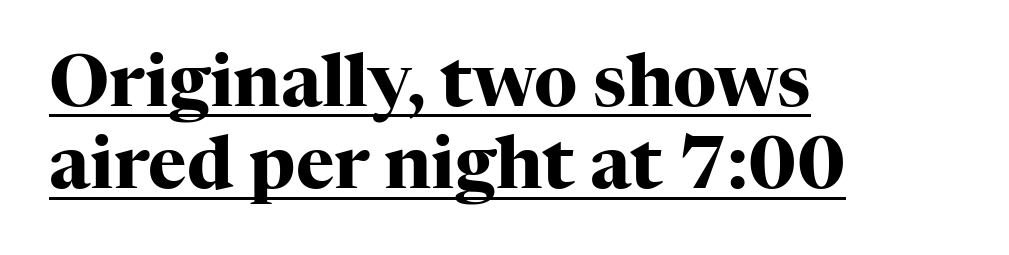
{"serif": "yes", "italic": "no", "bold": "yes", "weight": "heavy", "width": "normal", "stroke_contrast": "high", "x_height": "medium", "monospaced": "no", "underline": "yes", "align": "left", "line_spacing": "tight", "line_spacing_ratio": 1.13, "letter_spacing": "normal", "letter_spacing_em": 0.0, "glyph_px": 73}
